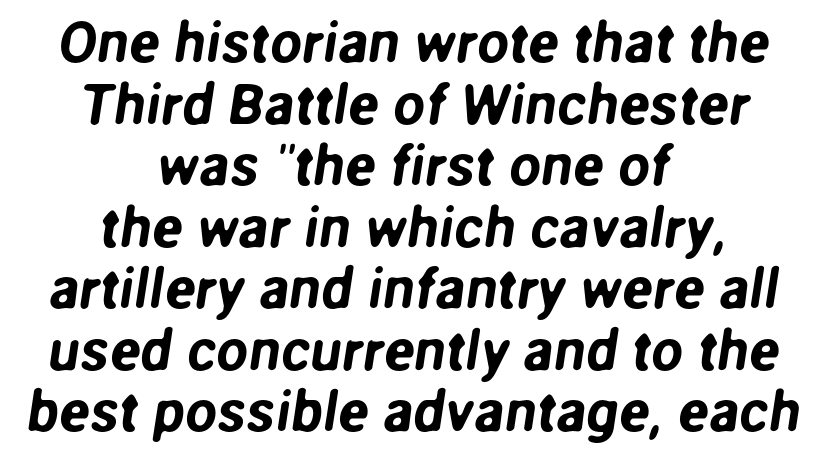
Q: Is the typeface a serif or a sans-serif typeface? A: Sans-serif.
Q: Is the text underlined? A: No.
Q: How is the paragraph aligned? A: Centered.
Q: Is the spacing between letters normal or unusually wide? A: Normal.
Q: Is the spacing between lines tight, normal or loose? A: Tight.
Q: Width (condensed, normal, or wide)? A: Normal.
Q: Stroke contrast? A: Low.
Q: x-height? A: Medium.
Q: Monospaced? A: No.
